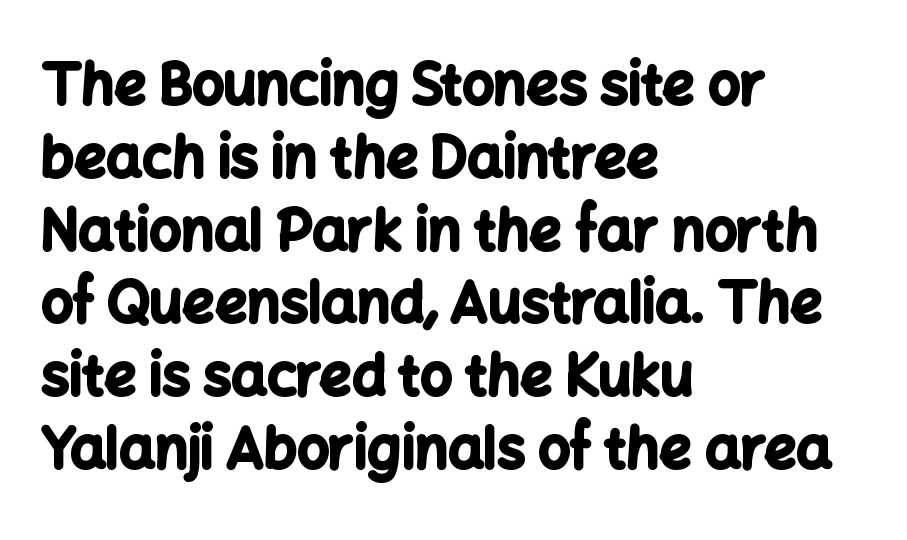
{"serif": "no", "italic": "no", "bold": "yes", "weight": "bold", "width": "normal", "stroke_contrast": "low", "x_height": "medium", "monospaced": "no", "underline": "no", "align": "left", "line_spacing": "normal", "line_spacing_ratio": 1.3, "letter_spacing": "normal", "letter_spacing_em": 0.0, "glyph_px": 56}
